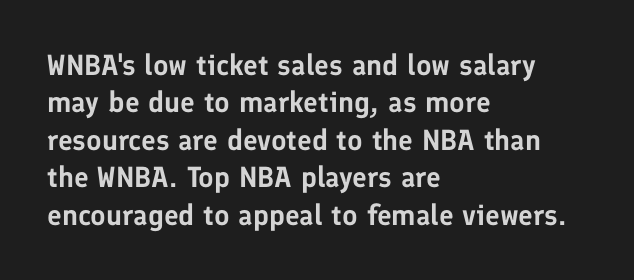
Q: Is the text italic (slanted)? A: No, it is upright.
Q: Is the typeface a serif or a sans-serif typeface? A: Sans-serif.
Q: Is the text underlined? A: No.
Q: How is the paragraph aligned? A: Left-aligned.
Q: Is the spacing between letters normal or unusually wide? A: Normal.
Q: Is the spacing between lines tight, normal or loose? A: Normal.
Q: Width (condensed, normal, or wide)? A: Normal.
Q: Stroke contrast? A: Low.
Q: x-height? A: Medium.
Q: Monospaced? A: No.
